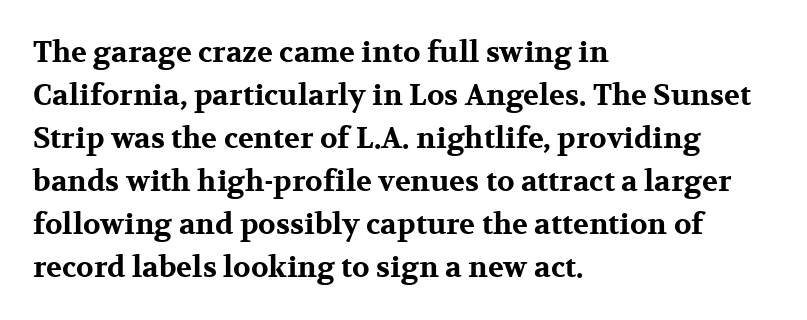
Note the varied advance widths — an 'i' is clearly narrower than an 'm'. Each letter's strokes conclude with small projecting serifs. Tracking here is standard; glyphs follow each other at the usual distance. Ascenders rise straight up at ninety degrees.
